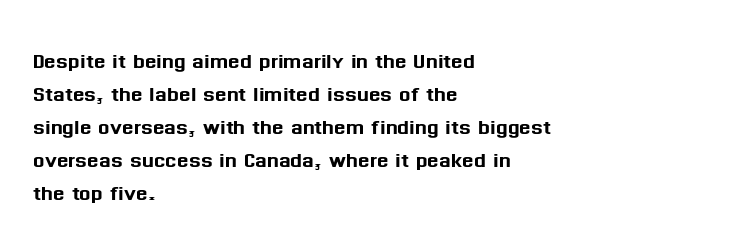
No extra tracking has been applied to these lines. Check the space under the baseline: it is left empty. The font's upright variant was chosen for this text. Casual observation: everything's shoved over to the left.
